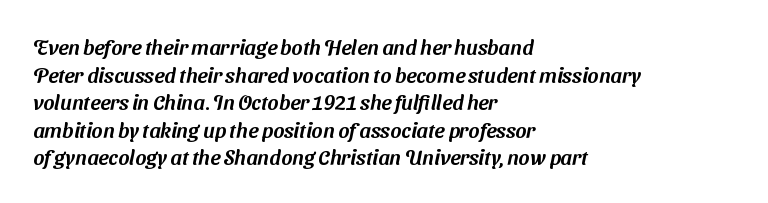
Q: Is the text underlined? A: No.
Q: How is the paragraph aligned? A: Left-aligned.
Q: Is the spacing between letters normal or unusually wide? A: Normal.
Q: Is the spacing between lines tight, normal or loose? A: Normal.
